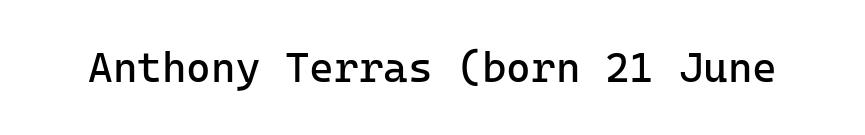
The image shows 42 px regular-weight sans-serif type, upright, monospaced; set normal letter spacing, not underlined; low stroke contrast and a medium x-height.
